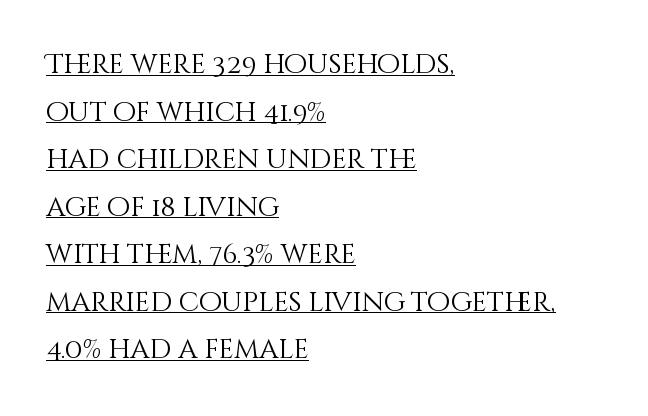
{"italic": "no", "bold": "no", "underline": "yes", "align": "left", "line_spacing_ratio": 1.76, "letter_spacing": "normal", "letter_spacing_em": 0.0, "glyph_px": 27}
